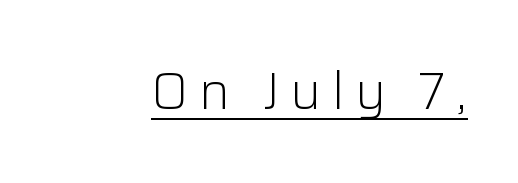
{"serif": "no", "italic": "no", "bold": "no", "weight": "light", "width": "normal", "stroke_contrast": "low", "x_height": "medium", "monospaced": "no", "underline": "yes", "letter_spacing": "wide", "letter_spacing_em": 0.21, "glyph_px": 51}
